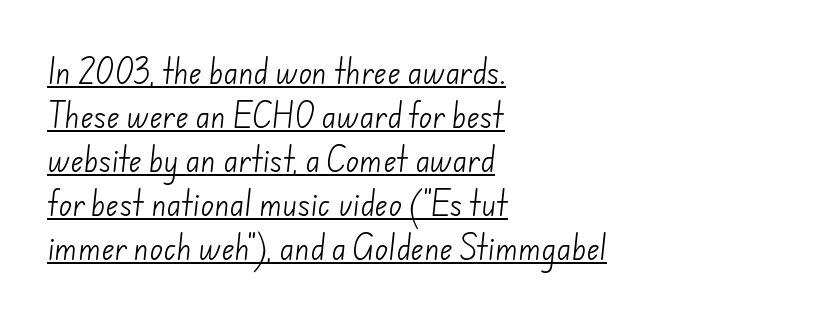
The image shows 28 px light sans-serif type; set left-aligned, normal line spacing (1.57x), normal letter spacing, underlined; low stroke contrast and a small x-height.
